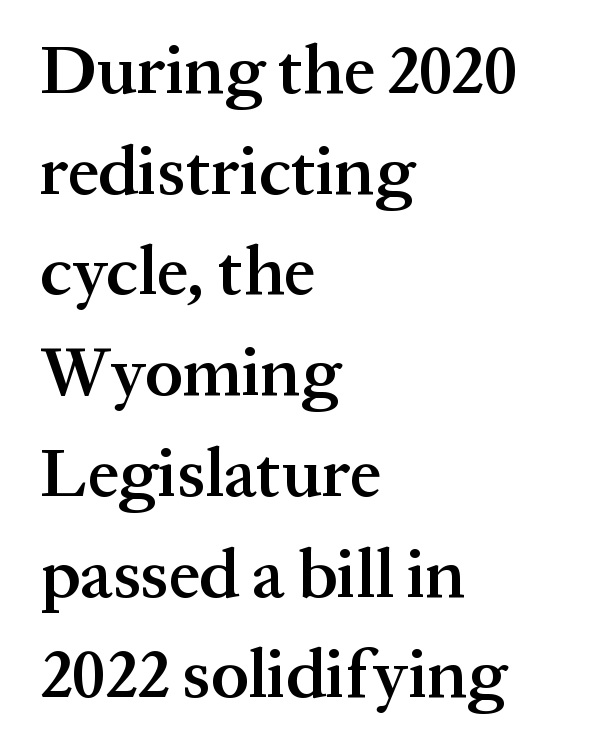
The line texture is even and compact thanks to regular tracking. No italicization has been applied; the sample stays upright. Yep, those are serifs on the letters. If you drew a ruler down the left edge, every line would touch it. Varying glyph widths throughout — classic text-font behaviour.
